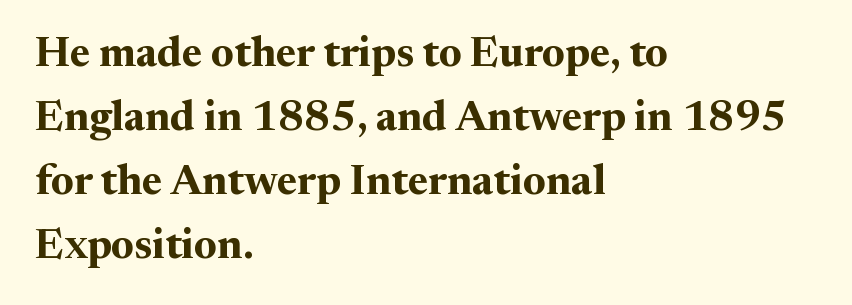
Does the copy run flush right? No — it runs flush left. A typesetter would call this leading conventional body-copy spacing. Unlike a clean sans, this face finishes its strokes with serifs. Designer's note — italics off, roman on.
